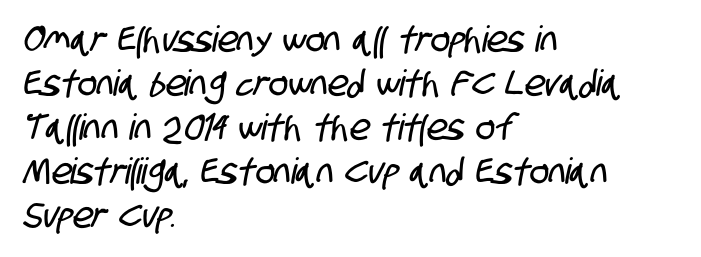
This sample uses a sans-serif face. Each word holds together tightly as a unit, with standard inter-letter gaps. Letters rest on an invisible, unmarked baseline. Character widths vary here, with narrow letters taking less room than wide ones. The paragraph shown leans on its left margin.
